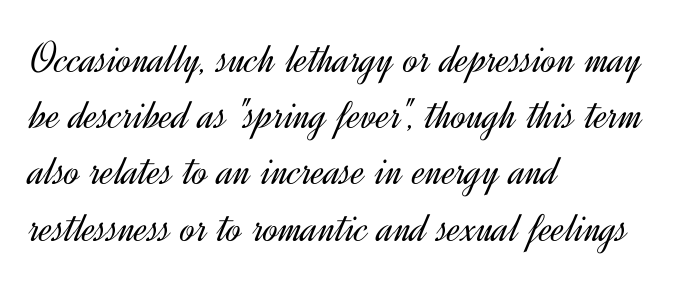
The rag falls on the right side of this text block. Counters stay open thanks to moderate or lighter strokes. No word sits above an underline. Does the leading feel generous? No, just average.
